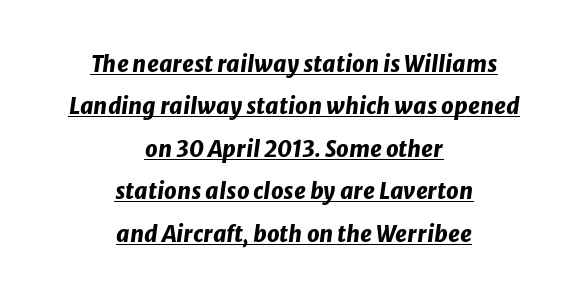
Q: Is the text bold? A: Yes.
Q: Is the text italic (slanted)? A: Yes, it leans right by about 8 degrees.
Q: Is the text underlined? A: Yes.
Q: How is the paragraph aligned? A: Centered.
Q: Is the spacing between letters normal or unusually wide? A: Normal.
Q: Is the spacing between lines tight, normal or loose? A: Loose.
